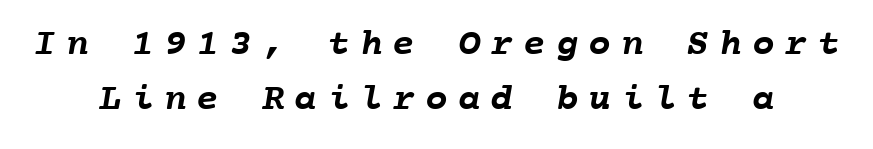
{"bold": "yes", "weight": "semibold", "width": "normal", "stroke_contrast": "low", "x_height": "medium", "monospaced": "yes", "underline": "no", "line_spacing": "normal", "line_spacing_ratio": 1.45, "letter_spacing": "wide", "letter_spacing_em": 0.26, "glyph_px": 38}
